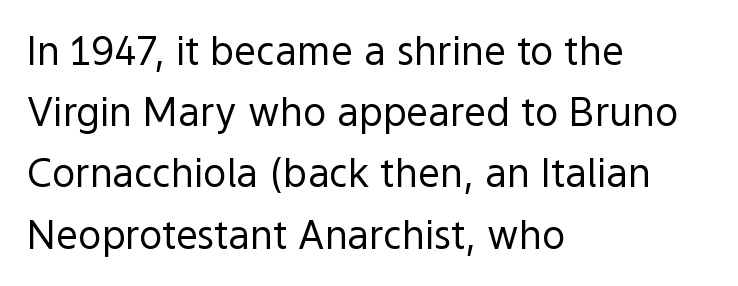
This sample uses plain, unmodified letter spacing. This sample keeps an unexceptional amount of space between lines. In terms of posture, this sample is upright. Note the varied advance widths — an 'i' is clearly narrower than an 'm'. Type style note: lacks serifs.
